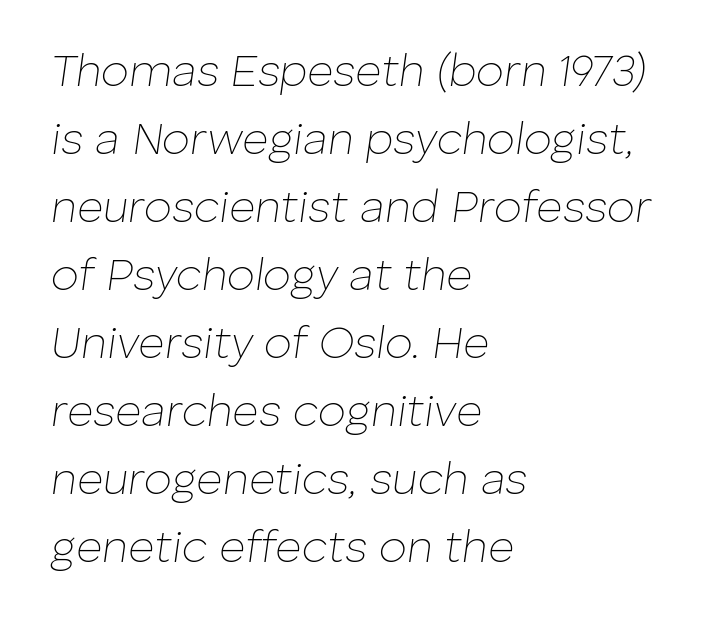
The image shows 45 px thin type, italic (leaning right); set left-aligned, normal line spacing (1.51x), normal letter spacing, not underlined; low stroke contrast and a medium x-height.
